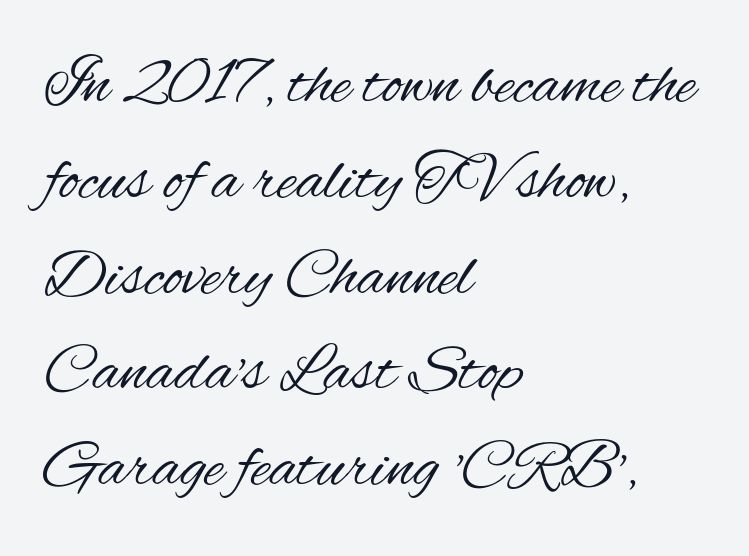
{"serif": "no", "bold": "no", "weight": "regular", "width": "condensed", "stroke_contrast": "medium", "x_height": "small", "monospaced": "no", "underline": "no", "align": "left", "line_spacing": "normal", "line_spacing_ratio": 1.43, "letter_spacing": "normal", "letter_spacing_em": 0.0, "glyph_px": 67}
